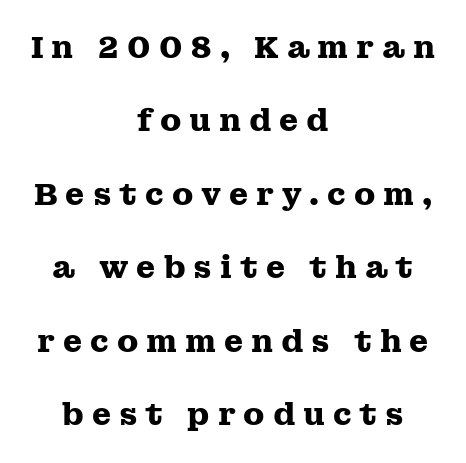
Decoration check: the copy has no underline. Vertical spacing — loose. I'd call this a serif setting — the letters wear small feet. The rendering inserts visible extra space after every character.
